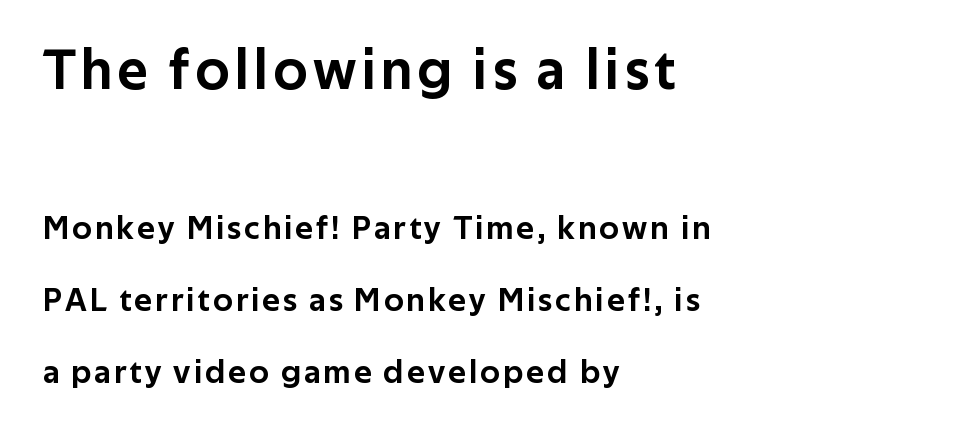
{"serif": "no", "italic": "no", "width": "normal", "stroke_contrast": "low", "x_height": "medium", "monospaced": "no", "underline": "no", "align": "left", "line_spacing": "loose", "line_spacing_ratio": 2.17, "larger_block": "first", "size_ratio": 1.73, "glyph_px": 57}
